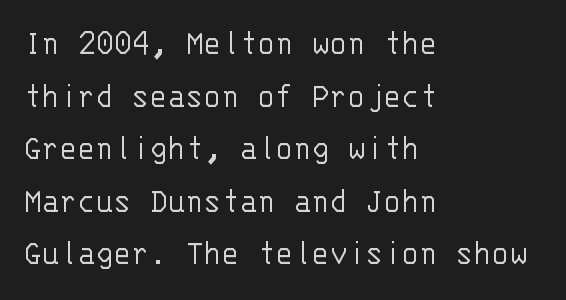
Clear beneath every line of the passage. The face used here is rendered with its standard letterfit. Serif or sans? Sans — the stroke terminals are bare. Spacing verdict: monospaced, one width for all characters. In terms of leading, this rendering sits right in the middle.
